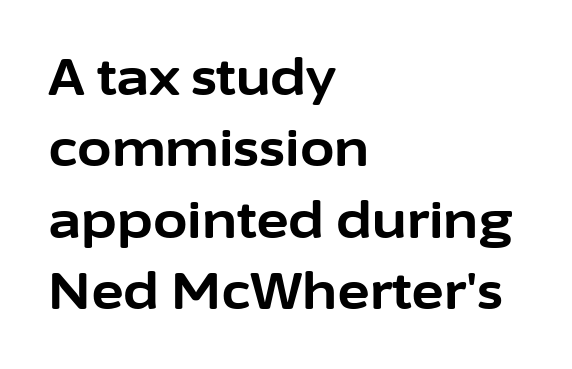
The image shows 50 px bold sans-serif type, upright; set left-aligned, normal line spacing (1.43x), normal letter spacing, not underlined; low stroke contrast and a medium x-height.
